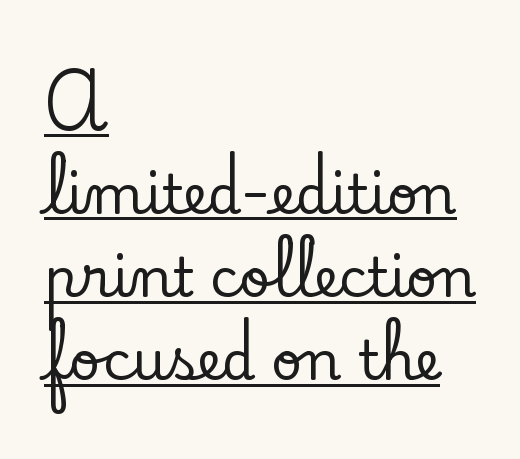
Q: Is the text italic (slanted)? A: No, it is upright.
Q: Is the typeface a serif or a sans-serif typeface? A: Serif.
Q: Is the text underlined? A: Yes.
Q: How is the paragraph aligned? A: Left-aligned.
Q: Is the spacing between letters normal or unusually wide? A: Normal.
Q: Is the spacing between lines tight, normal or loose? A: Normal.
Q: Width (condensed, normal, or wide)? A: Normal.
Q: Stroke contrast? A: Low.
Q: x-height? A: Small.
Q: Monospaced? A: No.
